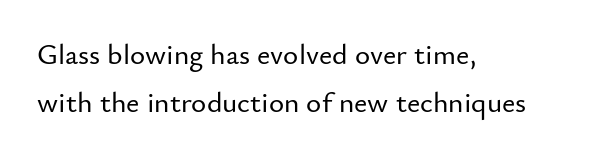
The image shows 29 px sans-serif type, upright; set left-aligned, normal line spacing (1.66x), normal letter spacing, not underlined; low stroke contrast and a small x-height.
